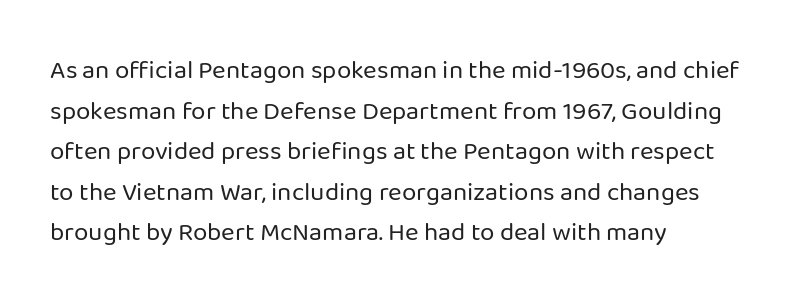
{"italic": "no", "bold": "no", "underline": "no", "align": "left", "line_spacing": "normal", "line_spacing_ratio": 1.56, "letter_spacing": "normal", "letter_spacing_em": 0.0, "glyph_px": 26}
